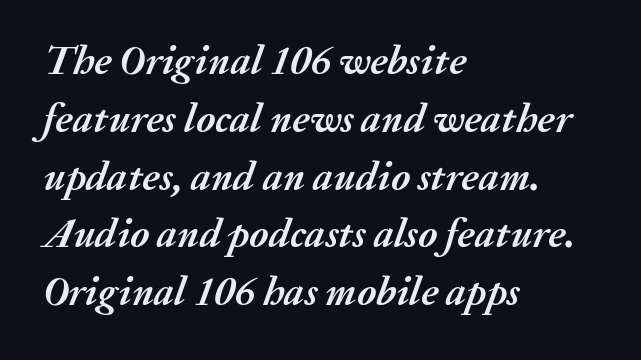
Q: Is the text bold? A: Yes.
Q: Is the text italic (slanted)? A: Yes, it leans right by about 20 degrees.
Q: Is the text underlined? A: No.
Q: How is the paragraph aligned? A: Left-aligned.
Q: Is the spacing between letters normal or unusually wide? A: Normal.
Q: Is the spacing between lines tight, normal or loose? A: Normal.
Q: Width (condensed, normal, or wide)? A: Normal.
Q: Stroke contrast? A: Medium.
Q: x-height? A: Medium.
Q: Monospaced? A: No.
